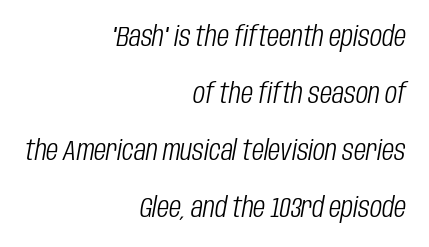
These lines stand farther apart than default settings would place them. The gap between lines stays unmarked. The horizontal fit of the characters is conventional and even. It's the slanting kind of type. Summary of weight: not heavy and not bold.
